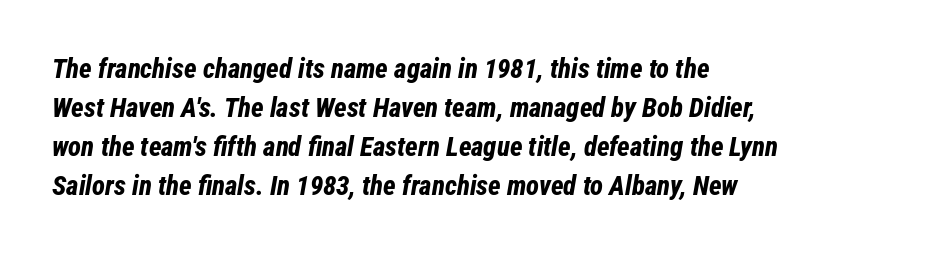
The glyphs are unaccompanied by any horizontal stroke below them. A classic flush-left, rag-right setting is used for this passage. Plenty of ink on the page — the face is bold. The line-height multiplier appears to be the usual default.
